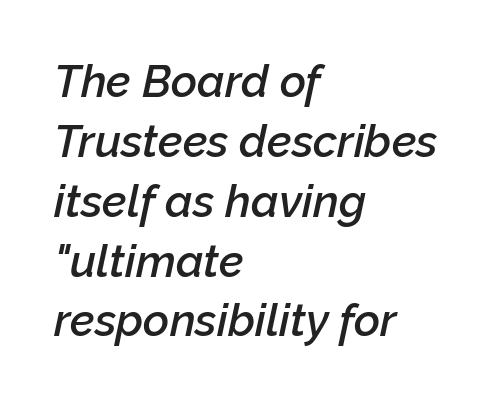
The image shows 45 px semibold type, italic (leaning right); set left-aligned, normal line spacing (1.33x), normal letter spacing, not underlined; low stroke contrast and a medium x-height.
